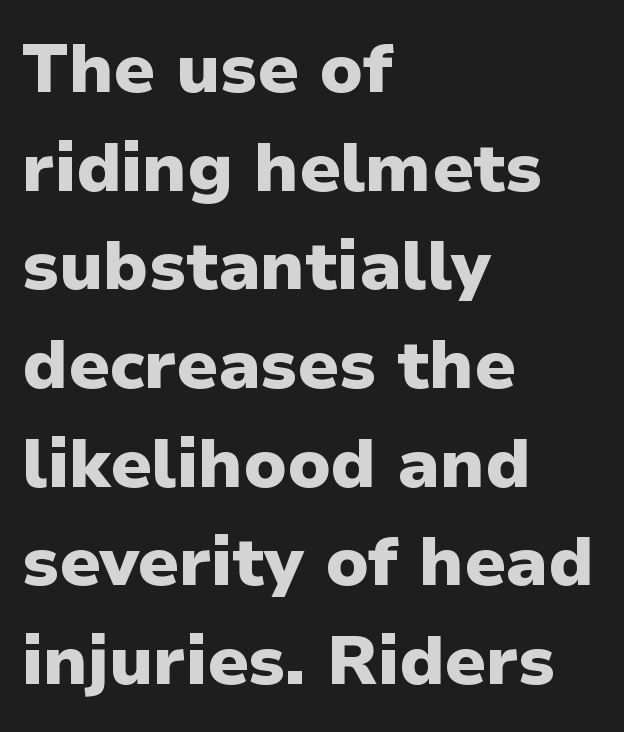
The image shows 69 px heavy sans-serif type, upright; set left-aligned, normal line spacing (1.43x), normal letter spacing, not underlined; low stroke contrast and a medium x-height.
